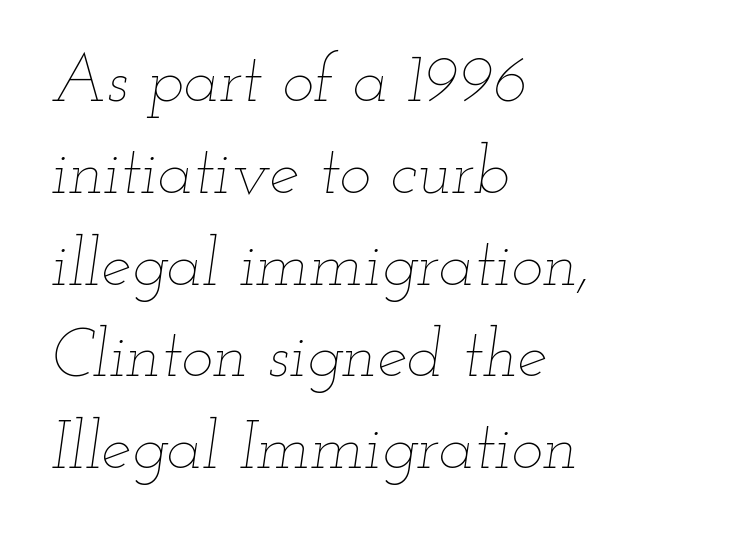
The image shows 67 px thin, wide type, italic (leaning right); set left-aligned, normal line spacing (1.37x), normal letter spacing, not underlined; low stroke contrast and a small x-height.
